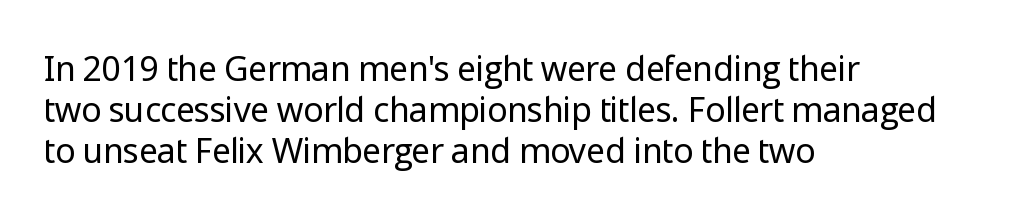
Q: Is the text bold? A: No.
Q: Is the text italic (slanted)? A: No, it is upright.
Q: Is the typeface a serif or a sans-serif typeface? A: Sans-serif.
Q: Is the text underlined? A: No.
Q: How is the paragraph aligned? A: Left-aligned.
Q: Is the spacing between letters normal or unusually wide? A: Normal.
Q: Width (condensed, normal, or wide)? A: Normal.
Q: Stroke contrast? A: Low.
Q: x-height? A: Medium.
Q: Monospaced? A: No.
